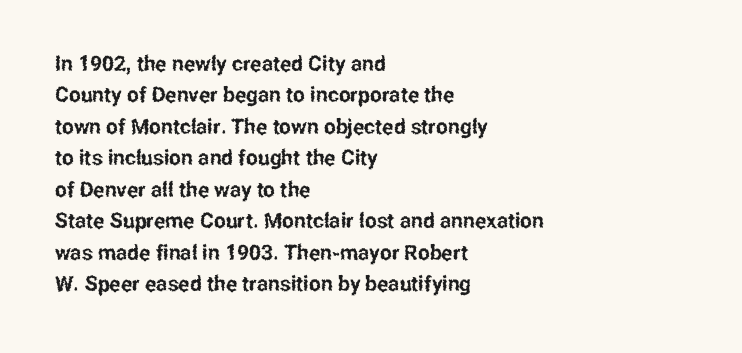
{"italic": "no", "underline": "no", "align": "left", "line_spacing": "normal", "line_spacing_ratio": 1.5, "letter_spacing": "normal", "letter_spacing_em": 0.0, "glyph_px": 21}
